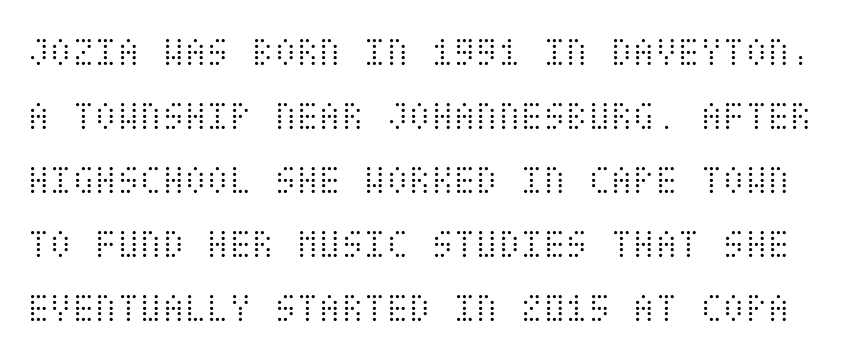
Q: Is the text bold? A: No.
Q: Is the text italic (slanted)? A: No, it is upright.
Q: Is the text underlined? A: No.
Q: Is the spacing between letters normal or unusually wide? A: Normal.
Q: Is the spacing between lines tight, normal or loose? A: Normal.
Q: Width (condensed, normal, or wide)? A: Condensed.
Q: Stroke contrast? A: Medium.
Q: x-height? A: Large.
